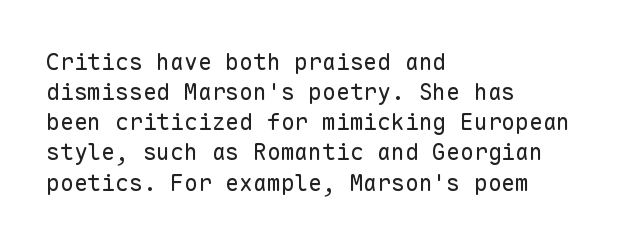
Teacher's note: observe the even left margin — that is flush-left alignment. Does extra space separate the letters? No, they use regular spacing. In terms of posture, this sample is upright. The glyphs are unaccompanied by any horizontal stroke below them. The lines sit at an ordinary, default distance from one another.
